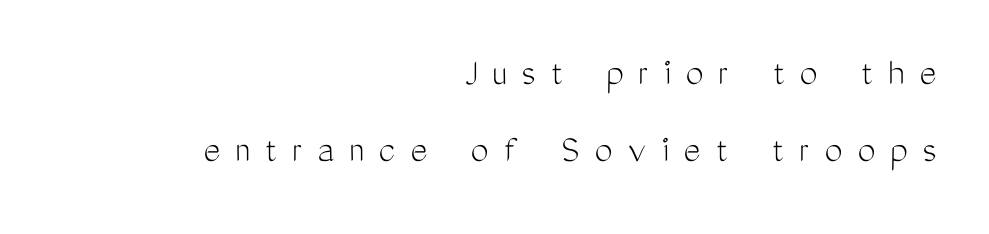
Q: Is the text bold? A: No.
Q: Is the text italic (slanted)? A: No, it is upright.
Q: Is the typeface a serif or a sans-serif typeface? A: Sans-serif.
Q: Is the text underlined? A: No.
Q: How is the paragraph aligned? A: Right-aligned.
Q: Is the spacing between letters normal or unusually wide? A: Unusually wide.
Q: Is the spacing between lines tight, normal or loose? A: Loose.
Q: Width (condensed, normal, or wide)? A: Condensed.
Q: Stroke contrast? A: Medium.
Q: x-height? A: Medium.
Q: Monospaced? A: No.
